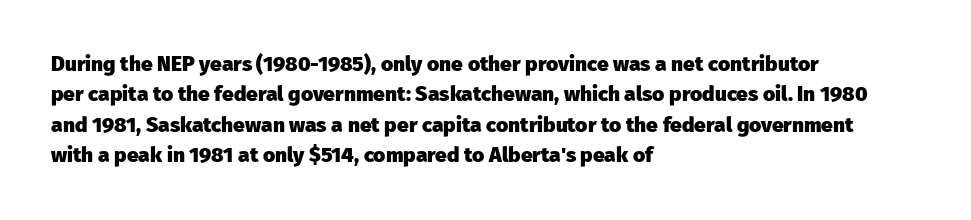
{"italic": "no", "bold": "yes", "underline": "no", "align": "left", "line_spacing": "normal", "line_spacing_ratio": 1.45, "letter_spacing": "normal", "letter_spacing_em": 0.0, "glyph_px": 21}
